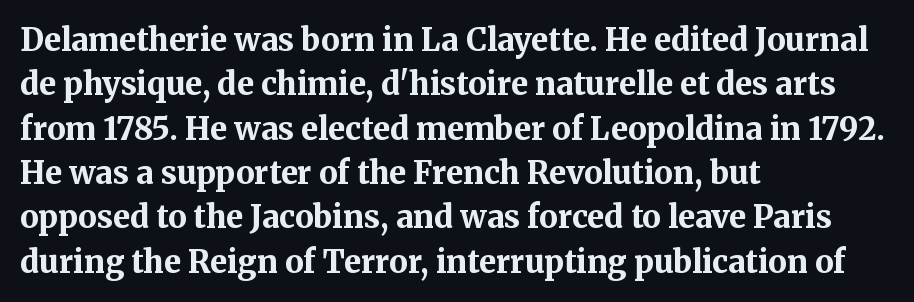
{"serif": "yes", "italic": "no", "bold": "yes", "weight": "bold", "width": "normal", "stroke_contrast": "medium", "x_height": "medium", "monospaced": "no", "underline": "no", "align": "left", "line_spacing": "normal", "line_spacing_ratio": 1.43, "letter_spacing": "normal", "letter_spacing_em": 0.0, "glyph_px": 31}
